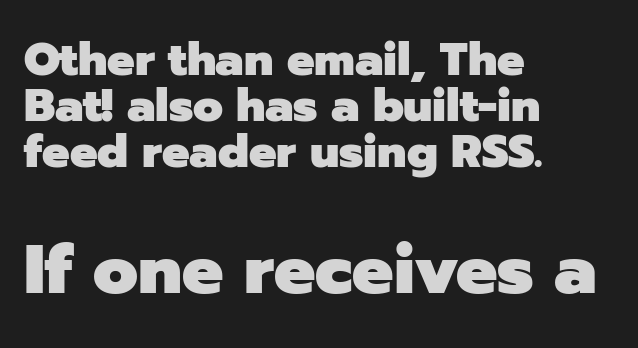
Q: Is the text bold? A: Yes.
Q: Is the text italic (slanted)? A: No, it is upright.
Q: Is the typeface a serif or a sans-serif typeface? A: Sans-serif.
Q: Is the text underlined? A: No.
Q: How is the paragraph aligned? A: Left-aligned.
Q: Is the spacing between letters normal or unusually wide? A: Normal.
Q: Is the spacing between lines tight, normal or loose? A: Tight.
Q: Which block of text is set in a larger size, the first (top) or the second (bottom)? A: The second (bottom) one.
Q: Width (condensed, normal, or wide)? A: Normal.
Q: Stroke contrast? A: Low.
Q: x-height? A: Medium.
Q: Monospaced? A: No.
